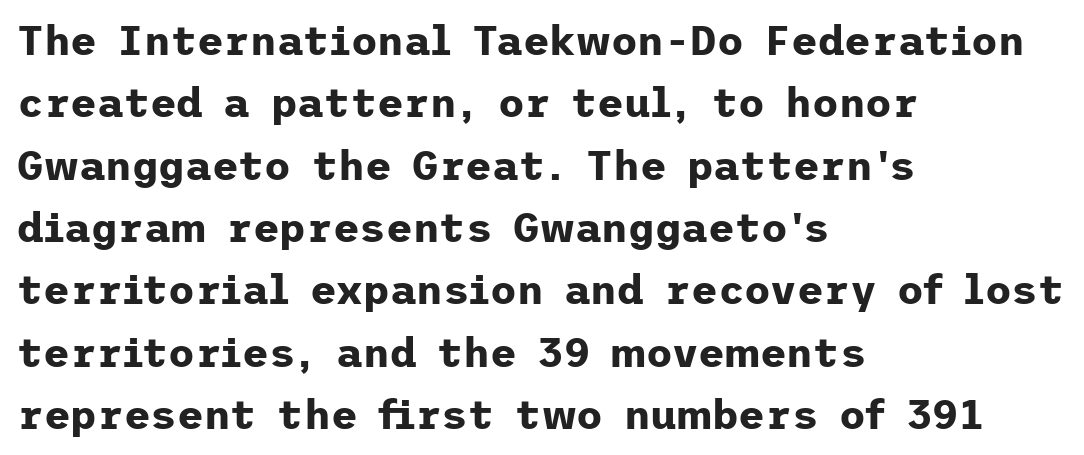
Q: Is the text bold? A: Yes.
Q: Is the text italic (slanted)? A: No, it is upright.
Q: Is the typeface a serif or a sans-serif typeface? A: Sans-serif.
Q: Is the text underlined? A: No.
Q: How is the paragraph aligned? A: Left-aligned.
Q: Is the spacing between letters normal or unusually wide? A: Normal.
Q: Is the spacing between lines tight, normal or loose? A: Normal.
Q: Width (condensed, normal, or wide)? A: Normal.
Q: Stroke contrast? A: Low.
Q: x-height? A: Medium.
